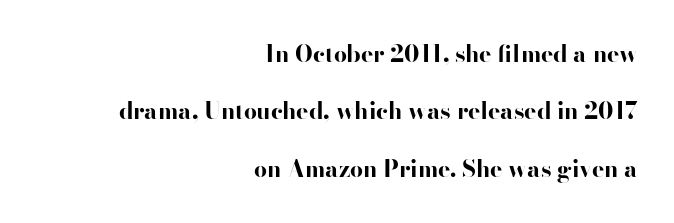
The image shows 23 px bold type, upright; set right-aligned, loose line spacing (2.49x), normal letter spacing, not underlined.
